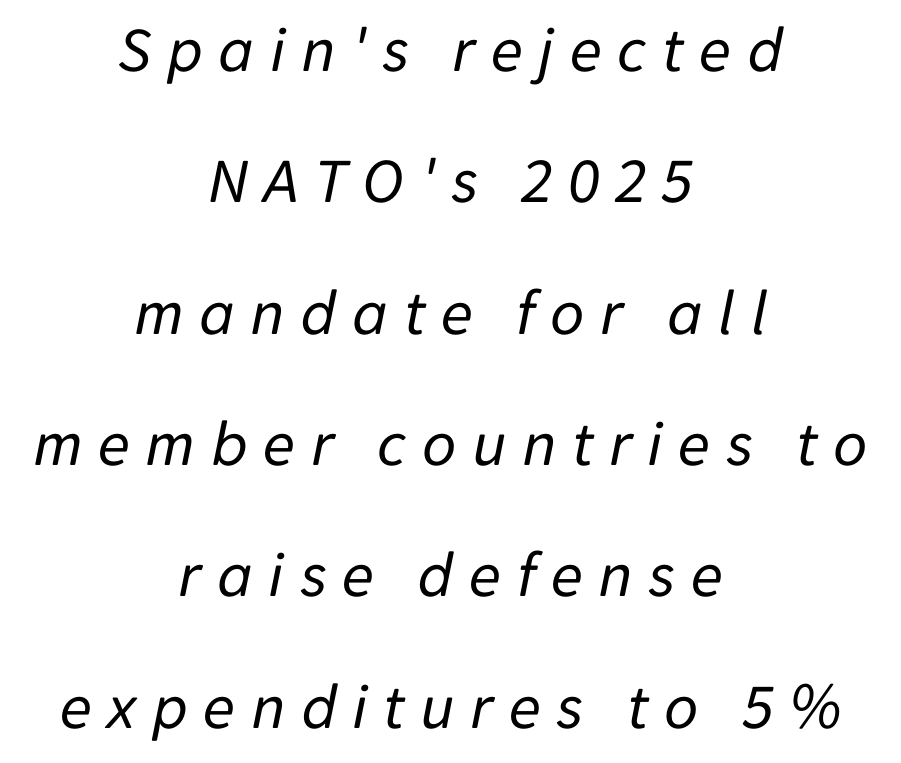
The image shows 66 px regular-weight type, italic (leaning right); set centered, loose line spacing (1.99x), unusually wide letter spacing (+0.23 em), not underlined; low stroke contrast and a medium x-height.
